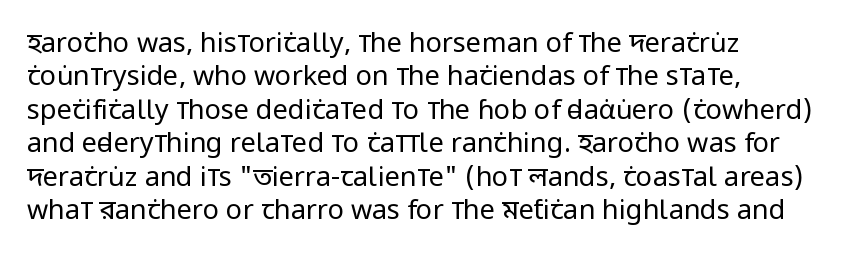
{"italic": "no", "bold": "no", "underline": "no", "align": "left", "line_spacing_ratio": 1.24, "letter_spacing": "normal", "letter_spacing_em": 0.0, "glyph_px": 27}
